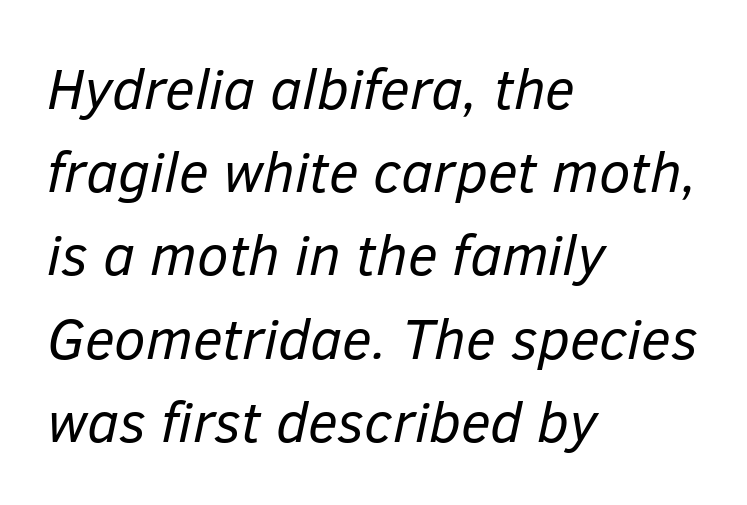
The image shows 57 px regular-weight type, italic (leaning right); set left-aligned, normal line spacing (1.46x), normal letter spacing, not underlined; low stroke contrast and a medium x-height.
